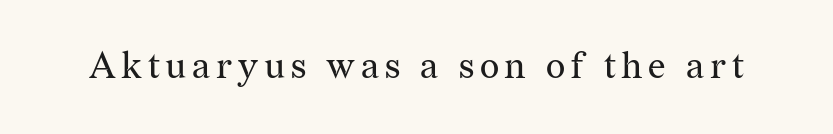
{"serif": "yes", "italic": "no", "bold": "no", "weight": "regular", "width": "normal", "stroke_contrast": "medium", "x_height": "medium", "monospaced": "no", "underline": "no", "glyph_px": 37}
